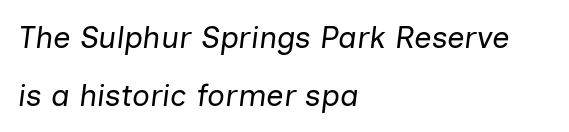
{"italic": "yes", "lean": "right", "slant_degrees": 7, "bold": "no", "weight": "regular", "width": "normal", "stroke_contrast": "low", "x_height": "medium", "monospaced": "no", "underline": "no", "align": "left", "line_spacing_ratio": 1.87, "letter_spacing": "normal", "letter_spacing_em": 0.0, "glyph_px": 31}
